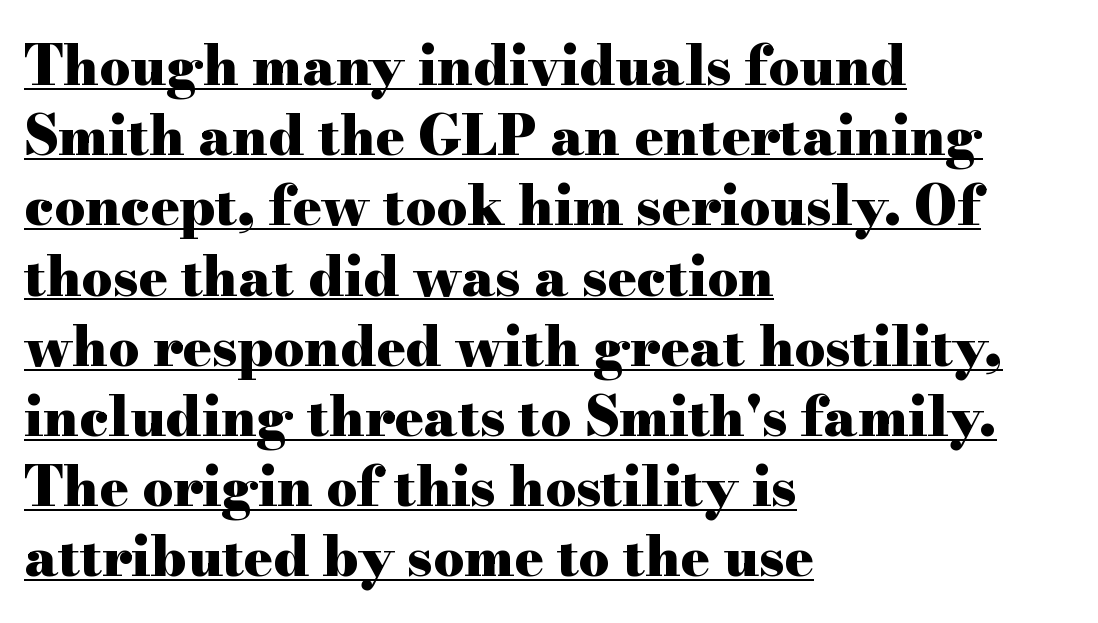
Q: Is the text bold? A: Yes.
Q: Is the text italic (slanted)? A: No, it is upright.
Q: Is the typeface a serif or a sans-serif typeface? A: Serif.
Q: Is the text underlined? A: Yes.
Q: How is the paragraph aligned? A: Left-aligned.
Q: Is the spacing between letters normal or unusually wide? A: Normal.
Q: Is the spacing between lines tight, normal or loose? A: Normal.
Q: Width (condensed, normal, or wide)? A: Wide.
Q: Stroke contrast? A: High.
Q: x-height? A: Small.
Q: Monospaced? A: No.
